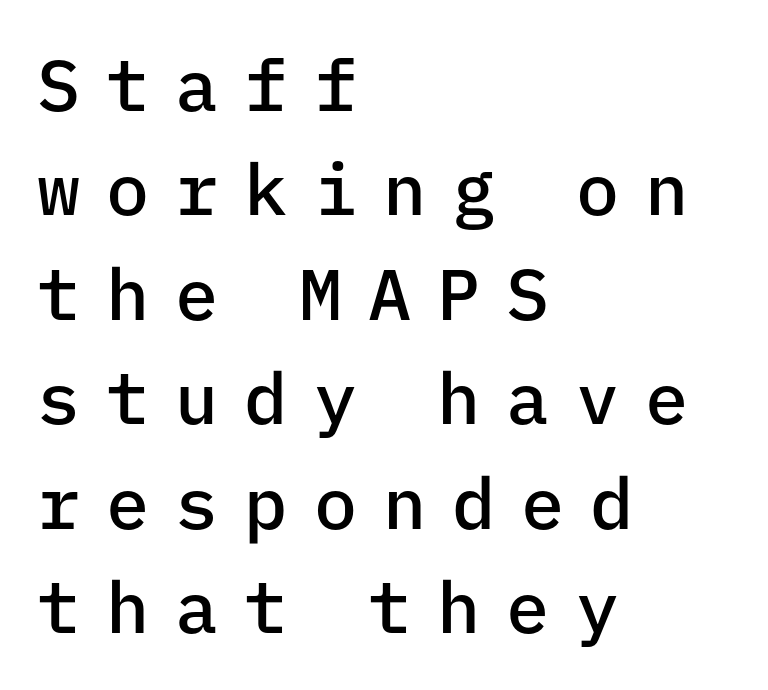
The characters look somewhat weighty, a semibold short of true bold. Words appear elongated and porous because spacing is wide. The letters march in equal steps, a hallmark of fixed-pitch type. Tall strokes in this sample are plumb rather than angled. The string is rendered with underlining switched off.
